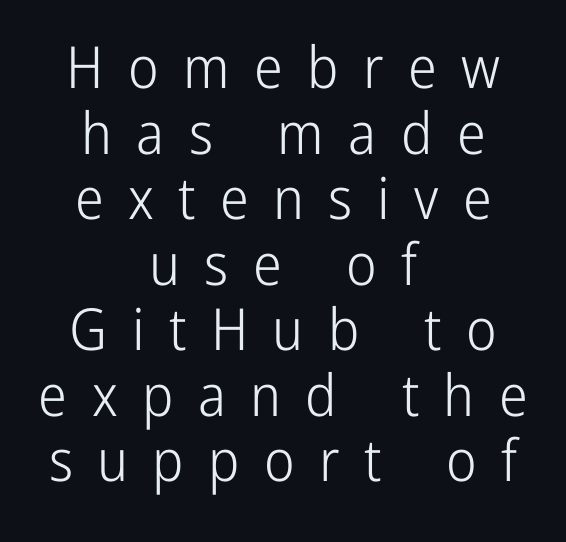
{"serif": "no", "italic": "no", "bold": "no", "weight": "light", "width": "condensed", "stroke_contrast": "low", "x_height": "medium", "monospaced": "no", "underline": "no", "align": "center", "line_spacing": "tight", "line_spacing_ratio": 1.13, "letter_spacing": "wide", "letter_spacing_em": 0.42, "glyph_px": 58}
